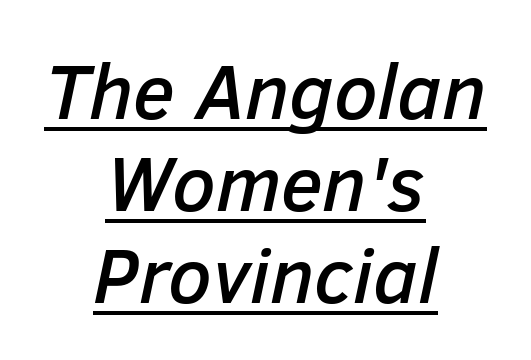
Q: Is the text italic (slanted)? A: Yes, it leans right by about 12 degrees.
Q: Is the text underlined? A: Yes.
Q: How is the paragraph aligned? A: Centered.
Q: Is the spacing between letters normal or unusually wide? A: Normal.
Q: Width (condensed, normal, or wide)? A: Normal.
Q: Stroke contrast? A: Low.
Q: x-height? A: Medium.
Q: Monospaced? A: No.
